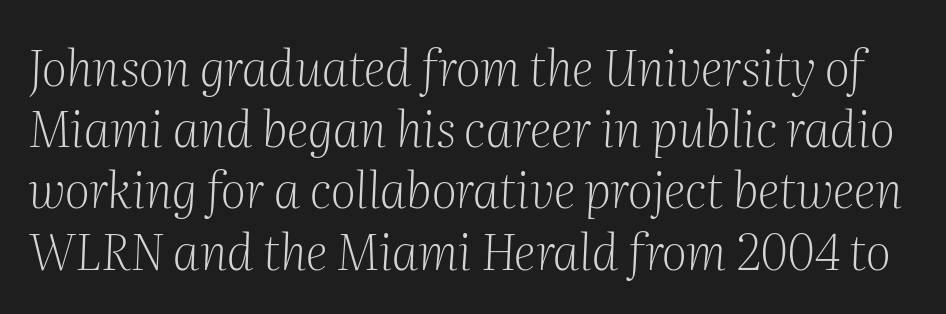
The image shows 49 px light serif type, italic (leaning right); set normal line spacing (1.25x), normal letter spacing, not underlined; medium stroke contrast and a medium x-height.
